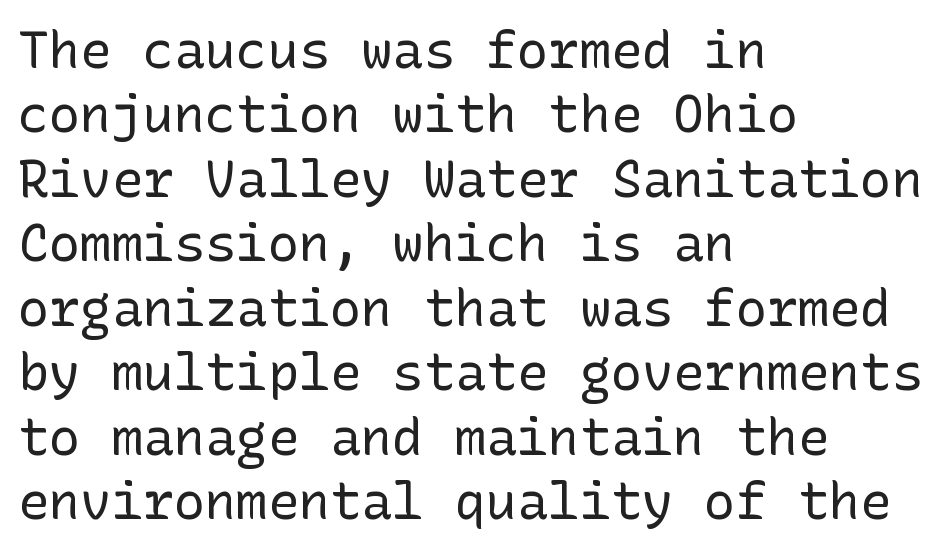
The image shows 52 px regular-weight sans-serif type, upright; set left-aligned, line spacing 1.24x, normal letter spacing, not underlined; low stroke contrast and a medium x-height.
